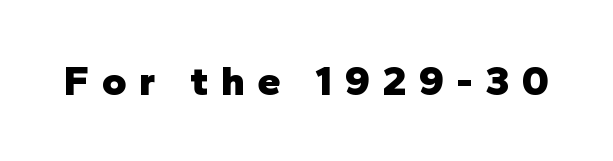
The image shows 42 px heavy sans-serif type, upright; set unusually wide letter spacing (+0.3 em), not underlined; low stroke contrast and a medium x-height.
